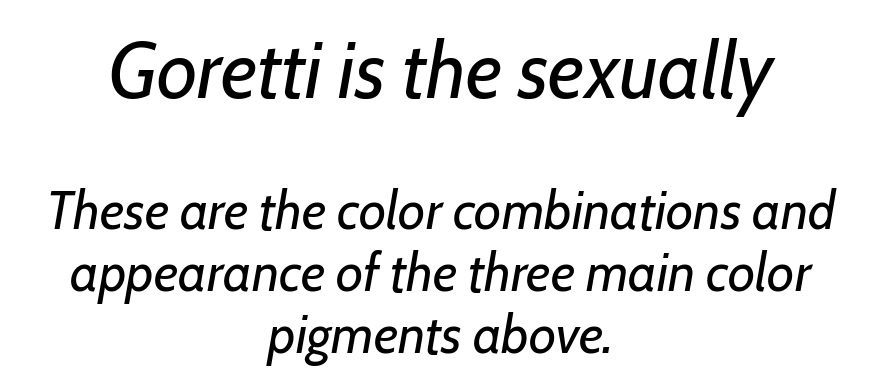
Size hierarchy here favors the leading block over the trailing one. Horizontal alignment here is central, giving a formal, balanced look. Ink coverage per letter is moderate at most. The lettering tilts uniformly, giving the passage an italic look. Only glyphs here, with clear space below each row. The letters sit at their default tracking, neither squeezed nor spread.
